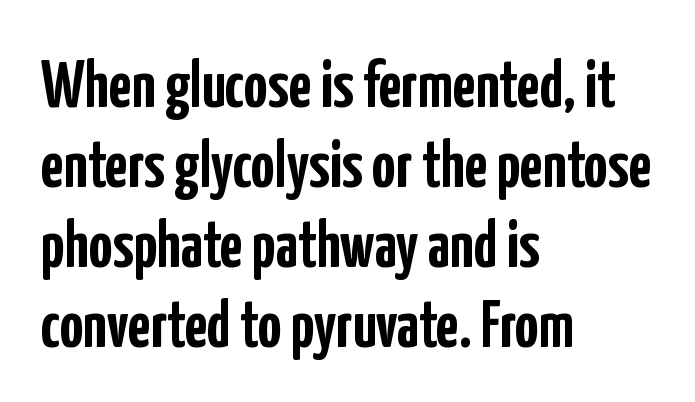
Nope, not italic — everything's standing straight. No feet cap the strokes, marking this as sans-serif type. The horizontal fit of the characters is conventional and even. Is this a fixed-width face? No — the glyphs have proportional, varying widths. In CSS terms this would be text-align: left. Is the type bold? Yes — the strokes are clearly thick and heavy.
